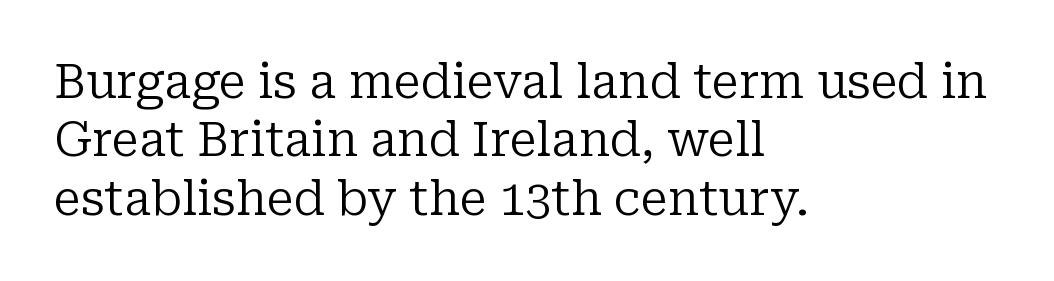
No word sits above an underline. The letters look calm and open, with moderate or lighter stems. One-word summary of the alignment: left. The font family rendered here belongs to the serif group.
